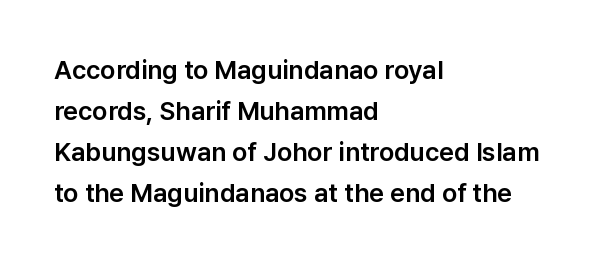
Q: Is the text italic (slanted)? A: No, it is upright.
Q: Is the text underlined? A: No.
Q: How is the paragraph aligned? A: Left-aligned.
Q: Is the spacing between letters normal or unusually wide? A: Normal.
Q: Is the spacing between lines tight, normal or loose? A: Normal.
